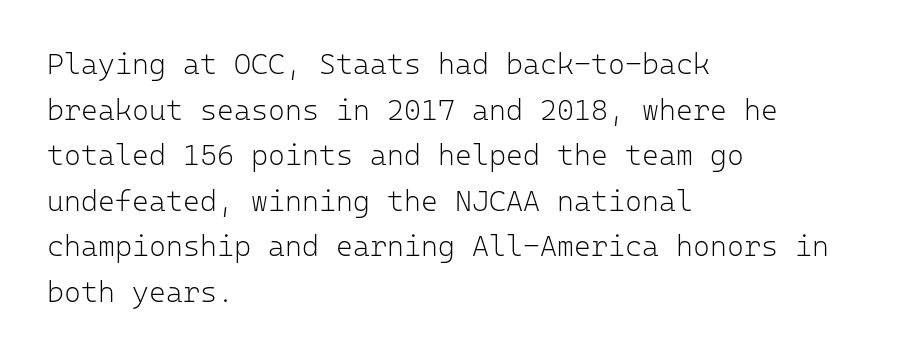
{"serif": "no", "italic": "no", "bold": "no", "weight": "light", "width": "normal", "stroke_contrast": "low", "x_height": "medium", "monospaced": "yes", "underline": "no", "align": "left", "line_spacing": "normal", "line_spacing_ratio": 1.57, "letter_spacing": "normal", "letter_spacing_em": 0.0, "glyph_px": 29}
